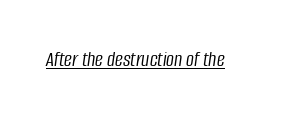
The letters sit at their default tracking, neither squeezed nor spread. Does a line run under the words? Yes, clearly. Heft: none added — not bold. Style check: oblique.
